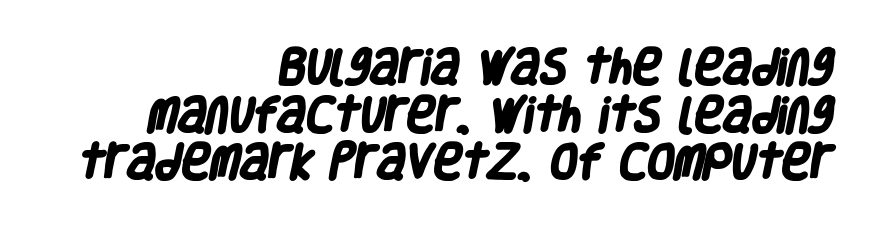
Q: Is the text bold? A: Yes.
Q: Is the typeface a serif or a sans-serif typeface? A: Sans-serif.
Q: Is the text underlined? A: No.
Q: How is the paragraph aligned? A: Right-aligned.
Q: Is the spacing between letters normal or unusually wide? A: Normal.
Q: Width (condensed, normal, or wide)? A: Condensed.
Q: Stroke contrast? A: Low.
Q: x-height? A: Large.
Q: Monospaced? A: No.
